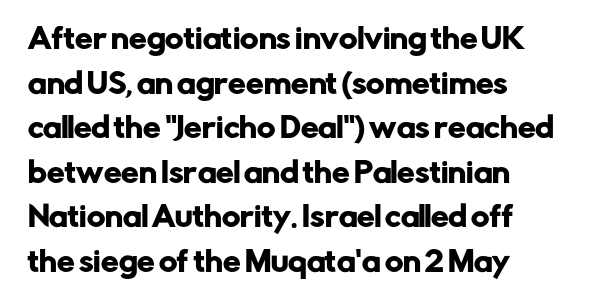
The image shows 28 px sans-serif type, upright; set normal line spacing (1.59x), normal letter spacing, not underlined; low stroke contrast and a medium x-height.
